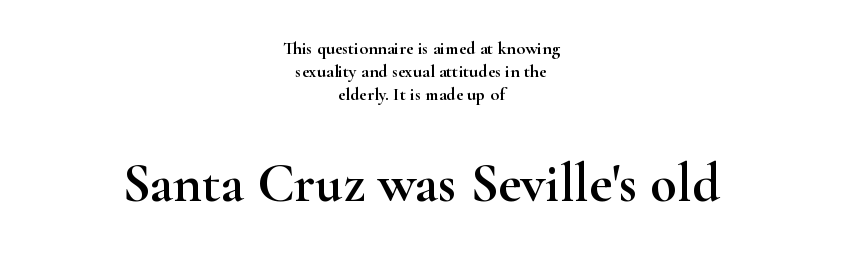
Q: Is the text italic (slanted)? A: No, it is upright.
Q: Is the typeface a serif or a sans-serif typeface? A: Serif.
Q: Is the text underlined? A: No.
Q: How is the paragraph aligned? A: Centered.
Q: Is the spacing between letters normal or unusually wide? A: Normal.
Q: Is the spacing between lines tight, normal or loose? A: Normal.
Q: Which block of text is set in a larger size, the first (top) or the second (bottom)? A: The second (bottom) one.
Q: Width (condensed, normal, or wide)? A: Wide.
Q: Stroke contrast? A: High.
Q: x-height? A: Small.
Q: Monospaced? A: No.
